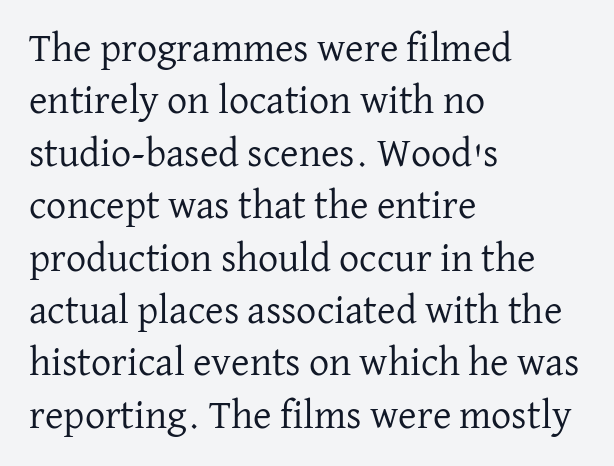
Q: Is the text bold? A: No.
Q: Is the text italic (slanted)? A: No, it is upright.
Q: Is the typeface a serif or a sans-serif typeface? A: Serif.
Q: Is the text underlined? A: No.
Q: How is the paragraph aligned? A: Left-aligned.
Q: Is the spacing between letters normal or unusually wide? A: Normal.
Q: Is the spacing between lines tight, normal or loose? A: Normal.
Q: Width (condensed, normal, or wide)? A: Normal.
Q: Stroke contrast? A: Low.
Q: x-height? A: Medium.
Q: Monospaced? A: No.
